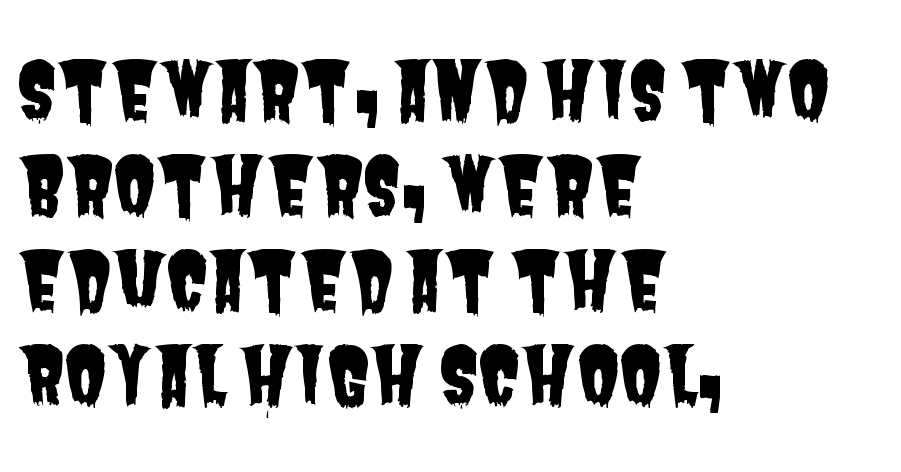
Here the designer chose a conventional face with non-uniform glyph widths. In terms of letterform style, serifs are entirely absent. The paragraph shown leans on its left margin. Students, note that the glyphs here touch the page at normal intervals. Only glyphs here, with clear space below each row.
